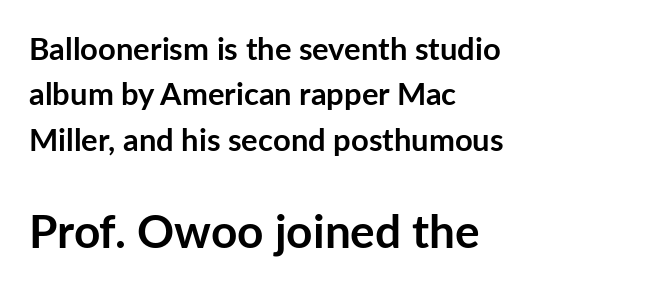
In terms of posture, this sample is upright. There is no visible air inserted between adjacent glyphs. Regarding serifs, this sample does without them. Compared with typical paragraphs, the rows here are spaced about the same.
